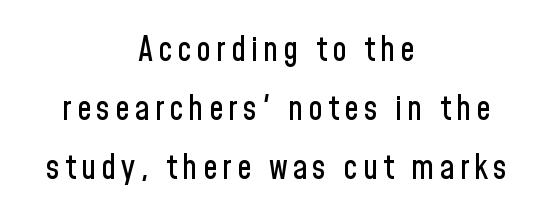
The image shows 33 px condensed sans-serif type, upright; set centered, line spacing 1.79x, not underlined; low stroke contrast and a medium x-height.
